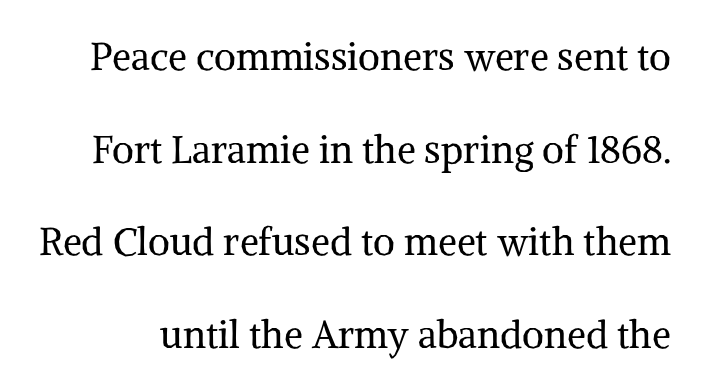
Descenders hang freely into open space. If you measured baseline to baseline, you'd find a long distance. Between one letter and the next there's only the usual sliver of space. The characters are drawn with everyday or finer stroke widths.
